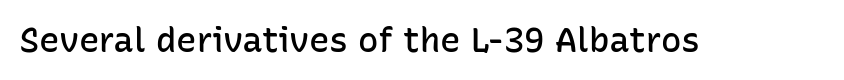
Q: Is the text bold? A: Semi-bold.
Q: Is the text italic (slanted)? A: No, it is upright.
Q: Is the typeface a serif or a sans-serif typeface? A: Sans-serif.
Q: Is the text underlined? A: No.
Q: Is the spacing between letters normal or unusually wide? A: Normal.
Q: Width (condensed, normal, or wide)? A: Normal.
Q: Stroke contrast? A: Low.
Q: x-height? A: Medium.
Q: Monospaced? A: No.
